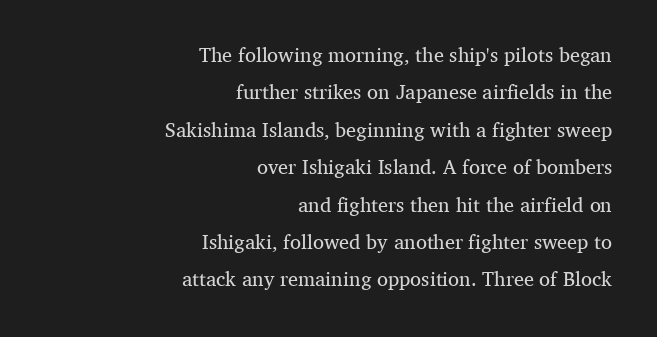
The image shows 20 px text type, upright; set right-aligned, line spacing 1.87x, normal letter spacing, not underlined.
